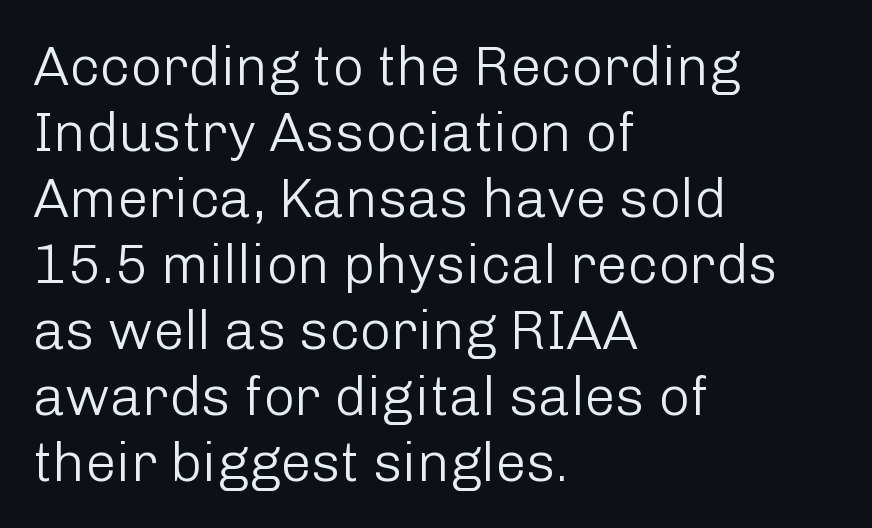
{"serif": "no", "italic": "no", "bold": "no", "weight": "light", "width": "normal", "stroke_contrast": "low", "x_height": "medium", "monospaced": "no", "underline": "no", "align": "left", "line_spacing_ratio": 1.2, "letter_spacing": "normal", "letter_spacing_em": 0.0, "glyph_px": 55}
